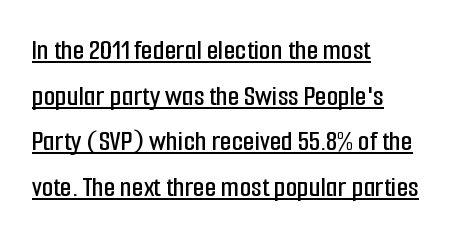
{"serif": "no", "italic": "no", "width": "condensed", "stroke_contrast": "low", "x_height": "medium", "monospaced": "no", "underline": "yes", "align": "left", "line_spacing": "normal", "line_spacing_ratio": 1.52, "letter_spacing": "normal", "letter_spacing_em": 0.0, "glyph_px": 30}
